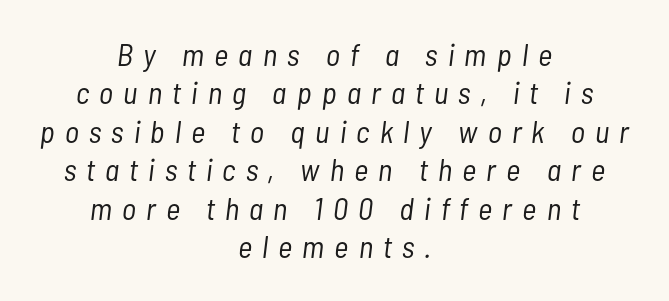
Letters rest on an invisible, unmarked baseline. Typeset on center — no edge is straight. Observe the wide spacing: letters keep a clear distance from each other. Quick note: italic. This sample has the flowing, uneven cadence of proportional lettering.
